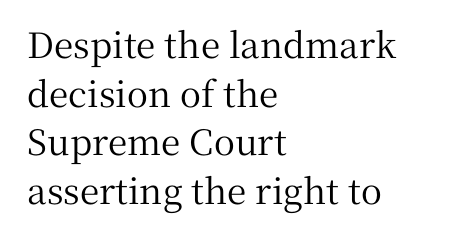
Q: Is the text italic (slanted)? A: No, it is upright.
Q: Is the typeface a serif or a sans-serif typeface? A: Serif.
Q: Is the text underlined? A: No.
Q: How is the paragraph aligned? A: Left-aligned.
Q: Is the spacing between letters normal or unusually wide? A: Normal.
Q: Is the spacing between lines tight, normal or loose? A: Normal.
Q: Width (condensed, normal, or wide)? A: Normal.
Q: Stroke contrast? A: Medium.
Q: x-height? A: Medium.
Q: Monospaced? A: No.
